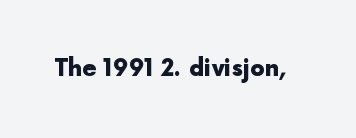
Notice how thick the strokes are: this is what a full bold looks like. In terms of letterspacing, this is plain default setting. The specimen omits any rule beneath the text block's lines. The lettering stays uniformly vertical, giving the passage a roman look.
